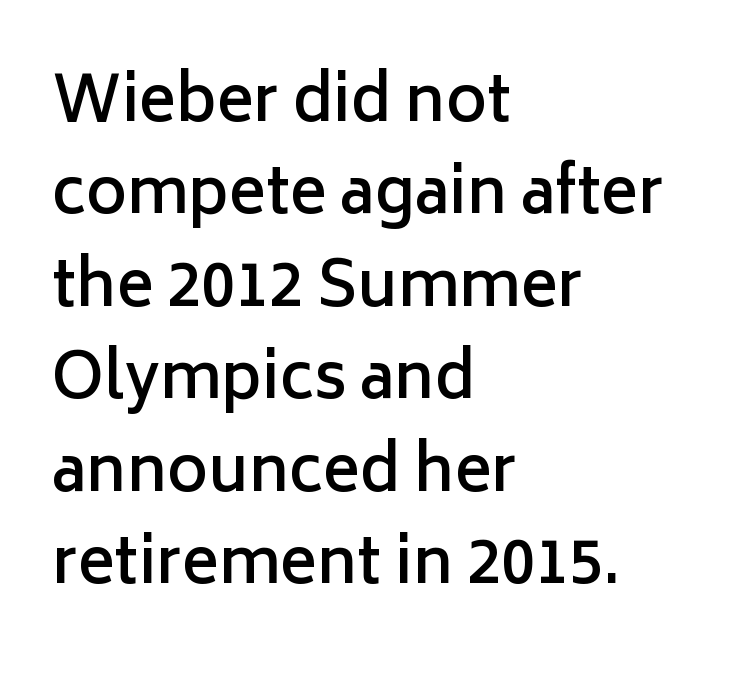
Q: Is the text bold? A: Semi-bold.
Q: Is the text italic (slanted)? A: No, it is upright.
Q: Is the typeface a serif or a sans-serif typeface? A: Sans-serif.
Q: Is the text underlined? A: No.
Q: How is the paragraph aligned? A: Left-aligned.
Q: Is the spacing between letters normal or unusually wide? A: Normal.
Q: Is the spacing between lines tight, normal or loose? A: Normal.
Q: Width (condensed, normal, or wide)? A: Normal.
Q: Stroke contrast? A: Low.
Q: x-height? A: Medium.
Q: Monospaced? A: No.
